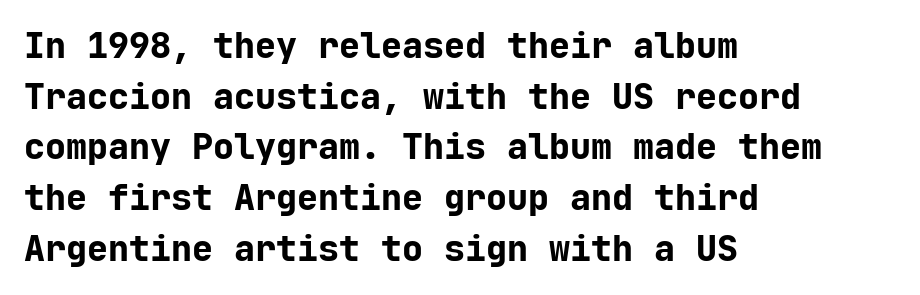
Q: Is the text bold? A: Yes.
Q: Is the text italic (slanted)? A: No, it is upright.
Q: Is the typeface a serif or a sans-serif typeface? A: Sans-serif.
Q: Is the text underlined? A: No.
Q: How is the paragraph aligned? A: Left-aligned.
Q: Is the spacing between letters normal or unusually wide? A: Normal.
Q: Is the spacing between lines tight, normal or loose? A: Normal.
Q: Width (condensed, normal, or wide)? A: Normal.
Q: Stroke contrast? A: Low.
Q: x-height? A: Medium.
Q: Monospaced? A: Yes.
